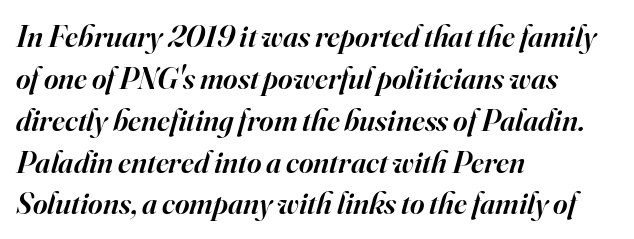
Q: Is the text bold? A: Semi-bold.
Q: Is the text italic (slanted)? A: Yes, it leans right by about 16 degrees.
Q: Is the typeface a serif or a sans-serif typeface? A: Serif.
Q: Is the text underlined? A: No.
Q: How is the paragraph aligned? A: Left-aligned.
Q: Is the spacing between letters normal or unusually wide? A: Normal.
Q: Is the spacing between lines tight, normal or loose? A: Normal.
Q: Width (condensed, normal, or wide)? A: Normal.
Q: Stroke contrast? A: High.
Q: x-height? A: Small.
Q: Monospaced? A: No.
